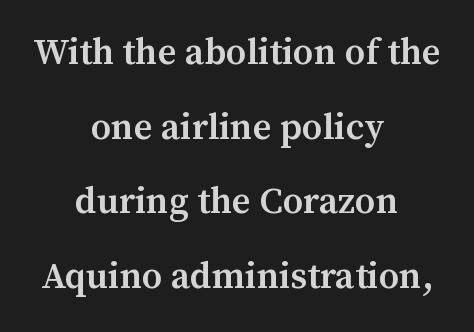
A bare baseline throughout the passage. Style check: upright. These lines are rendered in a variable-pitch font. Regarding leading, the lines here are spaced well apart.
